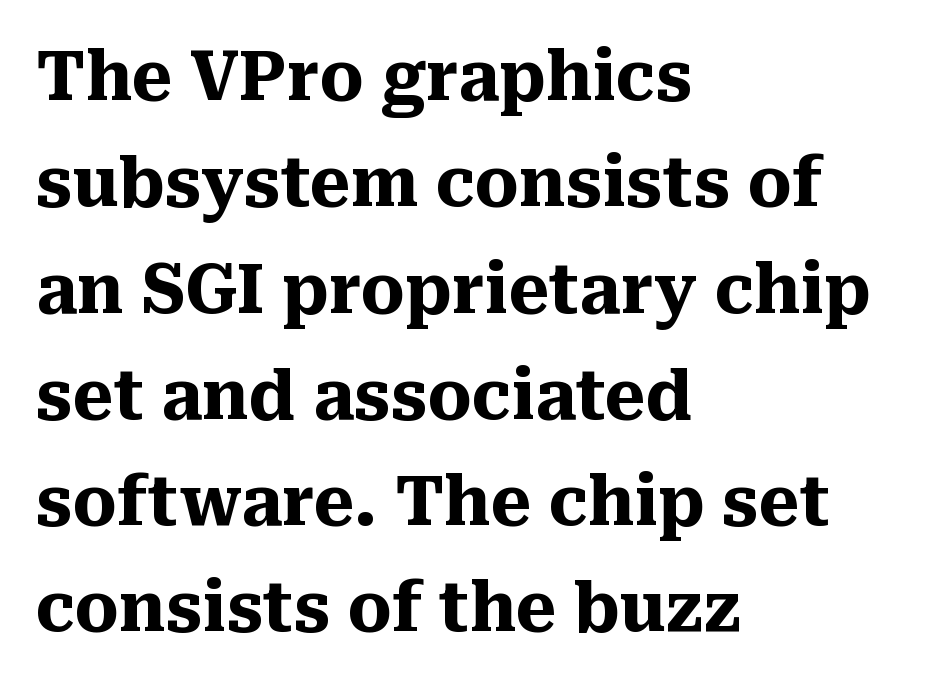
Rows of type keep a routine distance in the vertical direction. Notice how the stems are strictly vertical — no italics here. Here the glyphs are tracked normally, forming tight word shapes. The face used here has the dense, thick strokes of a bold. Unlike a clean sans, this face finishes its strokes with serifs. You could not count columns in this text — the font is proportionally spaced.
